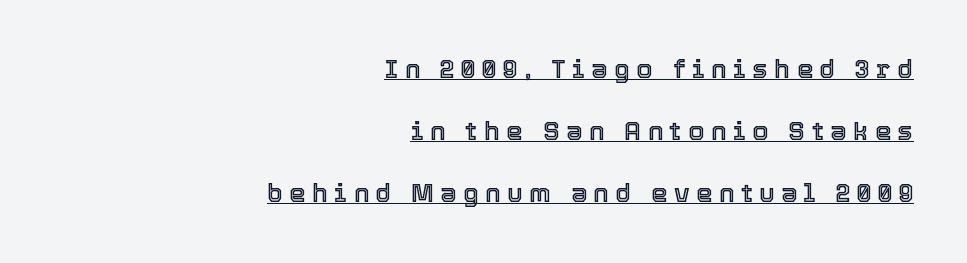
{"italic": "no", "underline": "yes", "align": "right", "line_spacing": "loose", "line_spacing_ratio": 2.39, "letter_spacing": "wide", "letter_spacing_em": 0.25, "glyph_px": 26}
